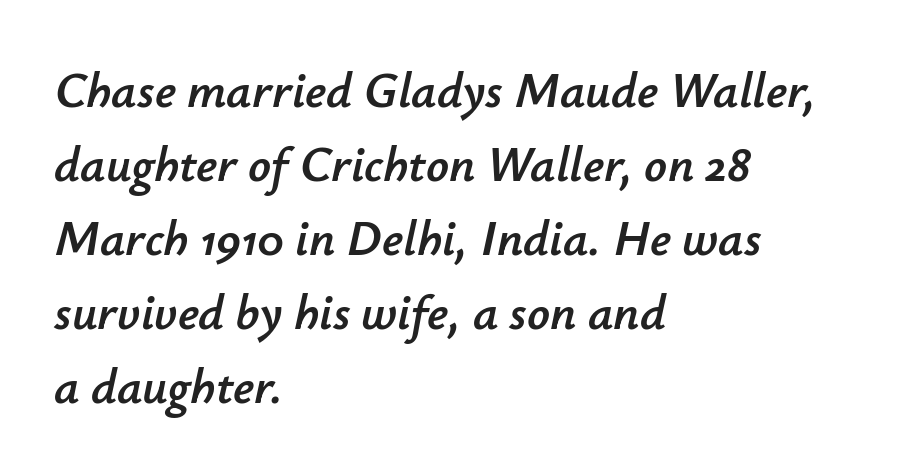
Q: Is the text italic (slanted)? A: Yes, it leans right by about 12 degrees.
Q: Is the text underlined? A: No.
Q: How is the paragraph aligned? A: Left-aligned.
Q: Is the spacing between letters normal or unusually wide? A: Normal.
Q: Is the spacing between lines tight, normal or loose? A: Normal.
Q: Width (condensed, normal, or wide)? A: Normal.
Q: Stroke contrast? A: Low.
Q: x-height? A: Small.
Q: Monospaced? A: No.
